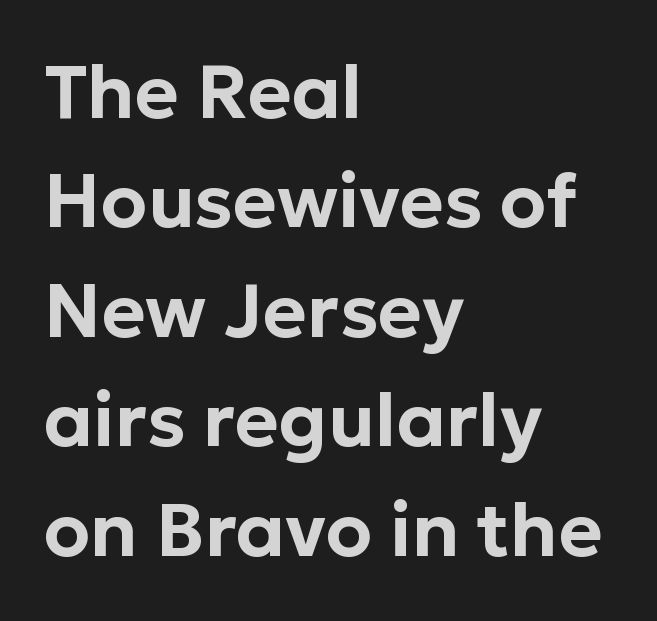
{"serif": "no", "italic": "no", "width": "normal", "stroke_contrast": "low", "x_height": "medium", "monospaced": "no", "underline": "no", "align": "left", "line_spacing": "normal", "line_spacing_ratio": 1.46, "letter_spacing": "normal", "letter_spacing_em": 0.0, "glyph_px": 75}
